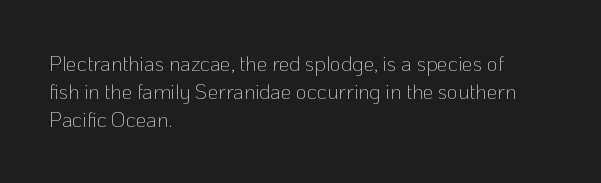
The image shows 21 px text type, upright; set left-aligned, normal line spacing (1.34x), normal letter spacing, not underlined.
